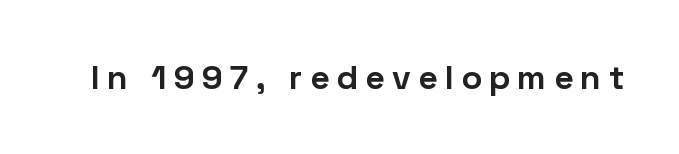
Q: Is the text bold? A: Yes.
Q: Is the text italic (slanted)? A: No, it is upright.
Q: Is the typeface a serif or a sans-serif typeface? A: Sans-serif.
Q: Is the text underlined? A: No.
Q: Is the spacing between letters normal or unusually wide? A: Unusually wide.
Q: Width (condensed, normal, or wide)? A: Normal.
Q: Stroke contrast? A: Low.
Q: x-height? A: Medium.
Q: Monospaced? A: No.
